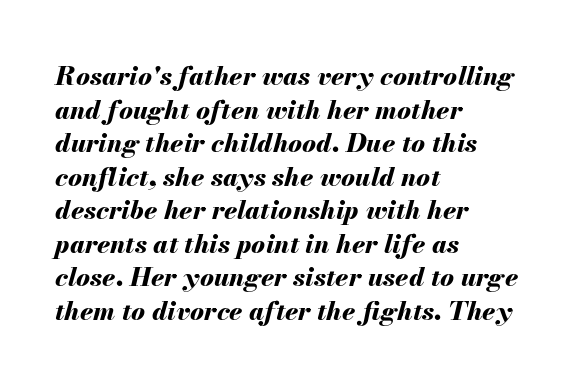
{"italic": "yes", "lean": "right", "slant_degrees": 13, "bold": "yes", "underline": "no", "align": "left", "line_spacing": "normal", "line_spacing_ratio": 1.29, "letter_spacing": "normal", "letter_spacing_em": 0.0, "glyph_px": 26}
